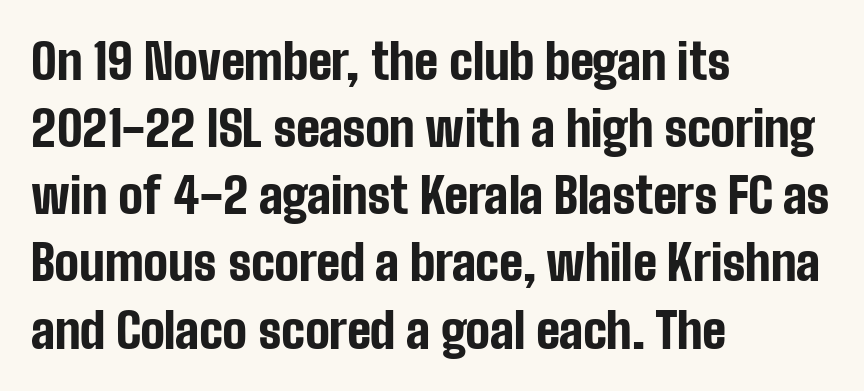
Tracking here is standard; glyphs follow each other at the usual distance. Do the characters align in a grid? No, the font is proportional. Grotesque or geometric, the face here clearly has no serifs. Notice how thick the strokes are: this is what a full bold looks like.
